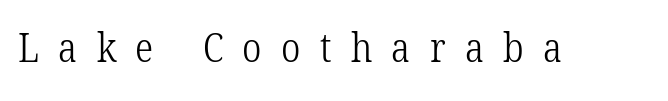
Compared with typical body copy, the letter spacing here is much looser. You could not count columns in this text — the font is proportionally spaced. Font category for this specimen: serif. Think standard paragraph weight, or any step lighter than that.
